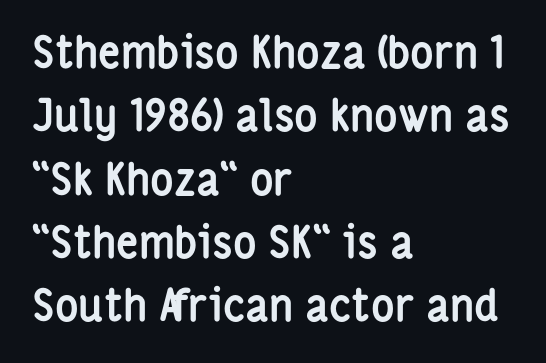
Horizontally, the lines are justified to the leading edge only. The typography opts for an upright posture over an oblique one. This block has exactly the height ordinary leading produces. Note the varied advance widths — an 'i' is clearly narrower than an 'm'. A dark, heavy texture on the line: the type is bold.
